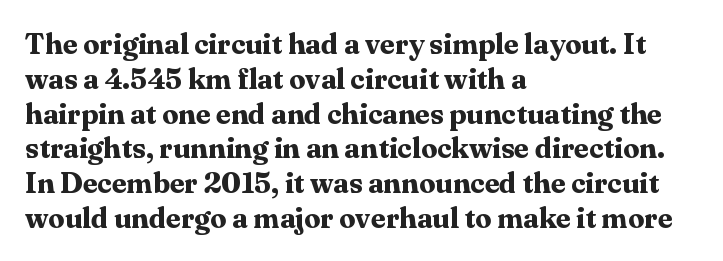
The typesetter chose a ragged-right arrangement here. Designer's note — italics off, roman on. These lines are rendered in a variable-pitch font. Small tapered or slab feet sit at the stroke ends, so this counts as serif.
